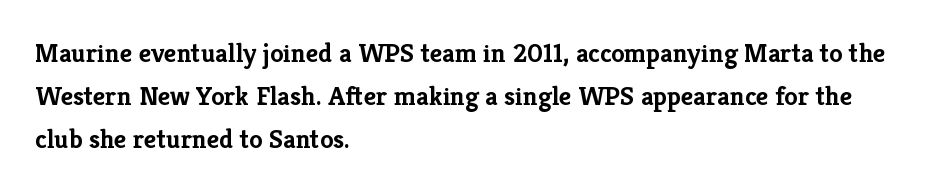
{"italic": "no", "bold": "yes", "underline": "no", "align": "left", "line_spacing": "normal", "line_spacing_ratio": 1.59, "letter_spacing": "normal", "letter_spacing_em": 0.0, "glyph_px": 27}
